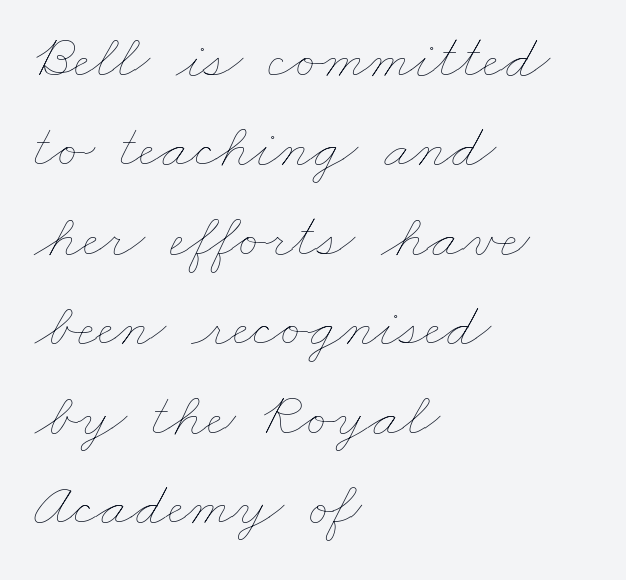
The image shows 63 px thin, wide type; set left-aligned, normal line spacing (1.42x), normal letter spacing, not underlined; low stroke contrast and a small x-height.
